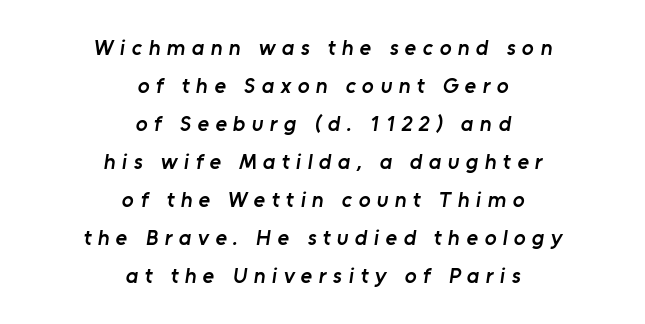
Q: Is the text bold? A: Semi-bold.
Q: Is the text underlined? A: No.
Q: How is the paragraph aligned? A: Centered.
Q: Is the spacing between letters normal or unusually wide? A: Unusually wide.
